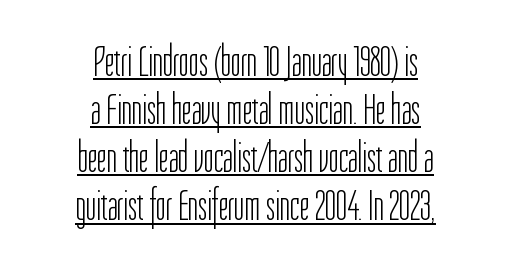
The letterforms sit at book weight or below. A roman cut, with each character standing at attention. Proportional: the letters do not fall into vertical columns. Compared with typical body copy, the letter spacing here is the same. If you measured baseline to baseline, you'd find a short distance. Font category for this specimen: sans-serif.
